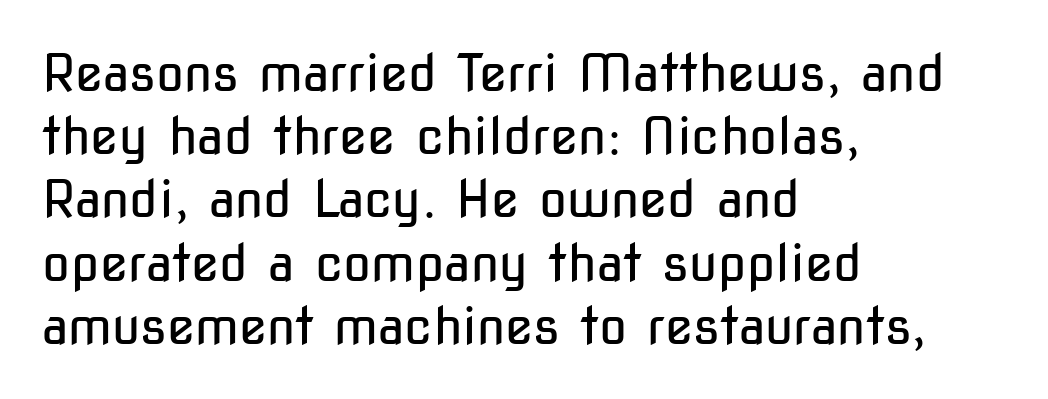
Q: Is the text bold? A: No.
Q: Is the text italic (slanted)? A: No, it is upright.
Q: Is the typeface a serif or a sans-serif typeface? A: Sans-serif.
Q: Is the text underlined? A: No.
Q: How is the paragraph aligned? A: Left-aligned.
Q: Is the spacing between letters normal or unusually wide? A: Normal.
Q: Width (condensed, normal, or wide)? A: Condensed.
Q: Stroke contrast? A: Low.
Q: x-height? A: Medium.
Q: Monospaced? A: No.
